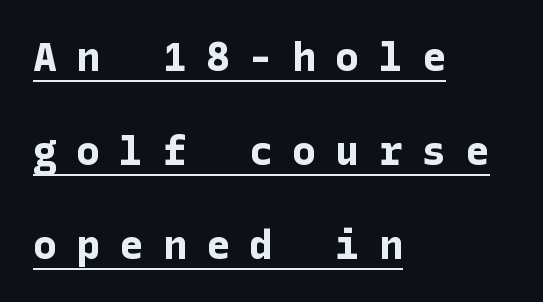
{"serif": "no", "italic": "no", "bold": "yes", "weight": "bold", "width": "normal", "stroke_contrast": "low", "x_height": "medium", "underline": "yes", "align": "left", "line_spacing": "loose", "line_spacing_ratio": 2.35, "letter_spacing": "wide", "letter_spacing_em": 0.48, "glyph_px": 40}
